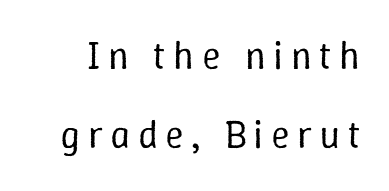
The image shows 39 px regular-weight type, upright; set loose line spacing (2.03x), not underlined; low stroke contrast and a medium x-height.
